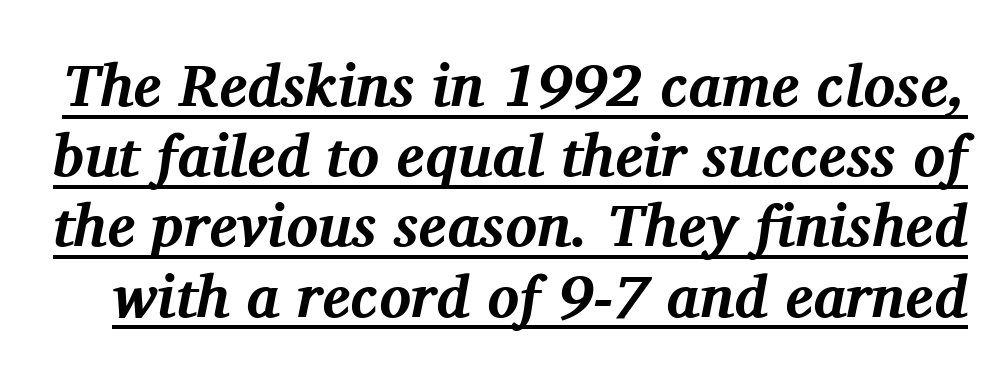
Character widths vary here, with narrow letters taking less room than wide ones. Pretty heavy lettering here — definitely bold. Observe the serifs anchoring each vertical stroke in this sample. Is there an underline? Yes — a line sits under the letters. How are the letters spaced? Ordinarily, with no added tracking. Designer's note — italics engaged.
